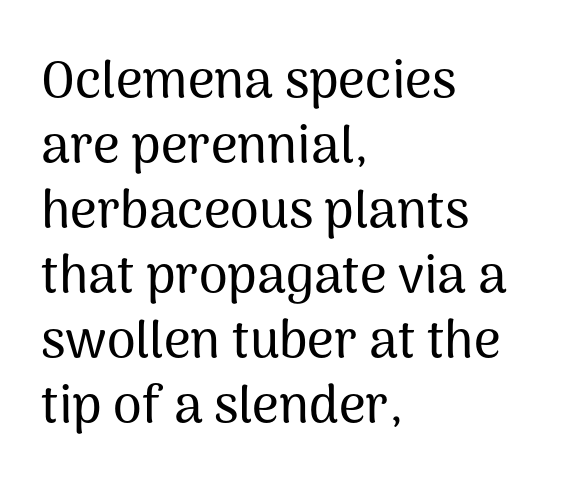
The image shows 52 px sans-serif type, upright; set left-aligned, normal line spacing (1.25x), normal letter spacing, not underlined; medium stroke contrast and a medium x-height.
